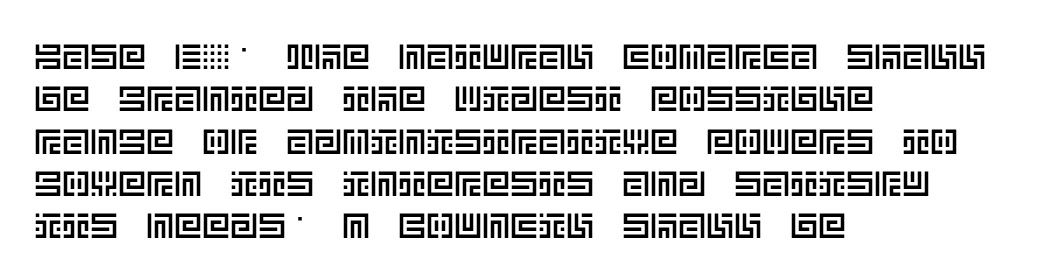
{"italic": "no", "width": "normal", "x_height": "large", "underline": "no", "align": "left", "line_spacing_ratio": 1.21, "letter_spacing": "normal", "letter_spacing_em": 0.0, "glyph_px": 35}
